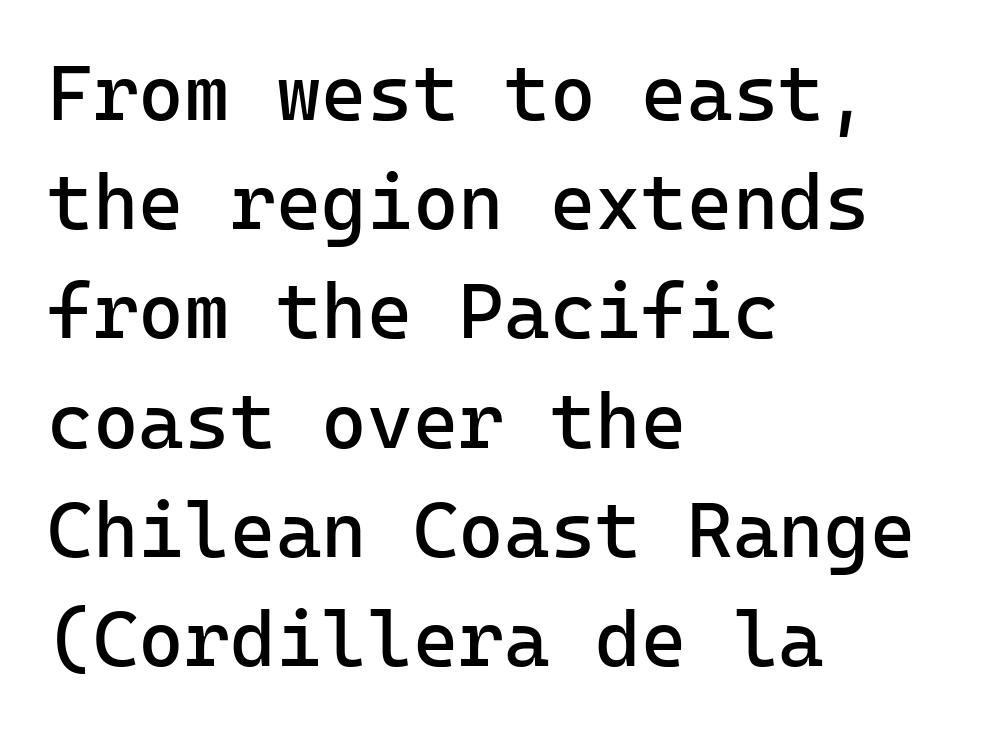
Q: Is the text bold? A: No.
Q: Is the text italic (slanted)? A: No, it is upright.
Q: Is the typeface a serif or a sans-serif typeface? A: Sans-serif.
Q: Is the text underlined? A: No.
Q: How is the paragraph aligned? A: Left-aligned.
Q: Is the spacing between letters normal or unusually wide? A: Normal.
Q: Is the spacing between lines tight, normal or loose? A: Normal.
Q: Width (condensed, normal, or wide)? A: Normal.
Q: Stroke contrast? A: Low.
Q: x-height? A: Medium.
Q: Monospaced? A: Yes.
